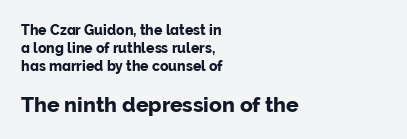
The image shows 21 px text type, upright; set left-aligned, normal line spacing (1.27x), normal letter spacing, not underlined; the second (bottom) block is 1.5x larger.
